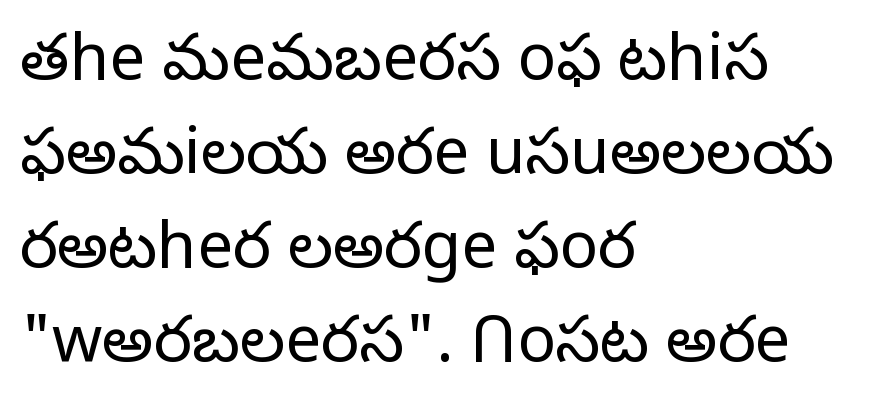
Q: Is the text bold? A: No.
Q: Is the text italic (slanted)? A: No, it is upright.
Q: Is the typeface a serif or a sans-serif typeface? A: Sans-serif.
Q: Is the text underlined? A: No.
Q: How is the paragraph aligned? A: Left-aligned.
Q: Is the spacing between letters normal or unusually wide? A: Normal.
Q: Is the spacing between lines tight, normal or loose? A: Normal.
Q: Width (condensed, normal, or wide)? A: Normal.
Q: Stroke contrast? A: Low.
Q: x-height? A: Medium.
Q: Monospaced? A: No.
